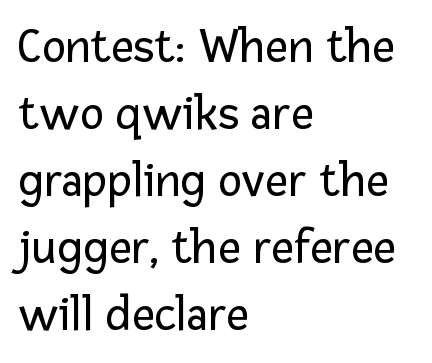
{"serif": "no", "italic": "no", "bold": "no", "weight": "regular", "width": "normal", "stroke_contrast": "low", "x_height": "medium", "monospaced": "no", "underline": "no", "align": "left", "line_spacing": "normal", "line_spacing_ratio": 1.34, "letter_spacing": "normal", "letter_spacing_em": 0.0, "glyph_px": 50}
